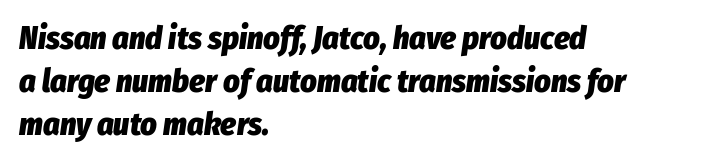
Line starts are locked; line ends wander. Tracking here is standard; glyphs follow each other at the usual distance. The block of text has a typical density, with ordinary space between rows. Caption: bold face, heavy strokes. Is the type slanted? Yes — the strokes lean at a clear angle. Honestly, there is no underline to notice here at all.
